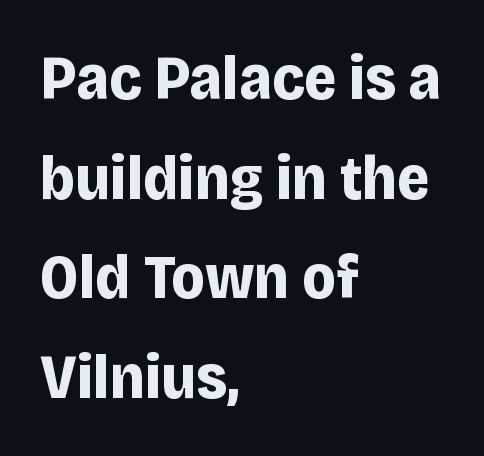
{"serif": "no", "italic": "no", "bold": "yes", "weight": "bold", "width": "normal", "stroke_contrast": "low", "x_height": "large", "monospaced": "no", "underline": "no", "align": "left", "line_spacing": "normal", "line_spacing_ratio": 1.58, "letter_spacing": "normal", "letter_spacing_em": 0.0, "glyph_px": 63}
